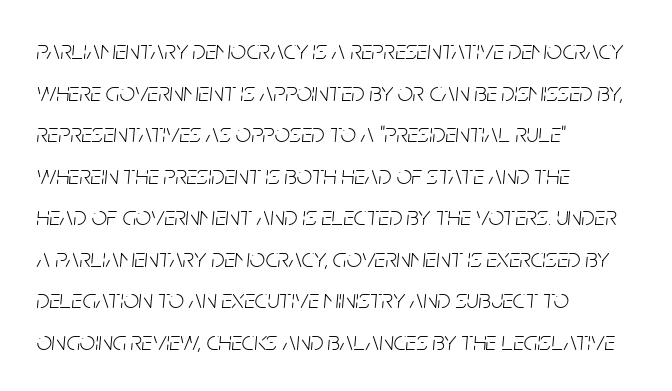
The setting favours the left margin, as ordinary paragraphs usually do. Compared with typical body copy, the letter spacing here is the same. Type without underlining. The passage shown stacks its lines at a standard gap.
